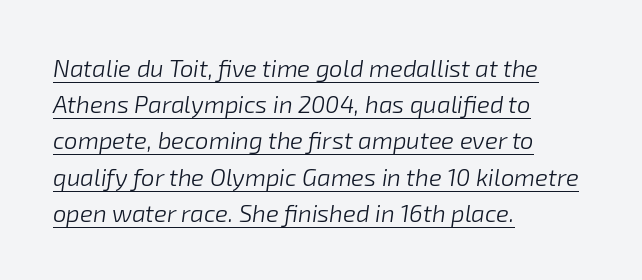
The image shows 24 px text type, italic (leaning right); set left-aligned, normal line spacing (1.51x), normal letter spacing, underlined.
